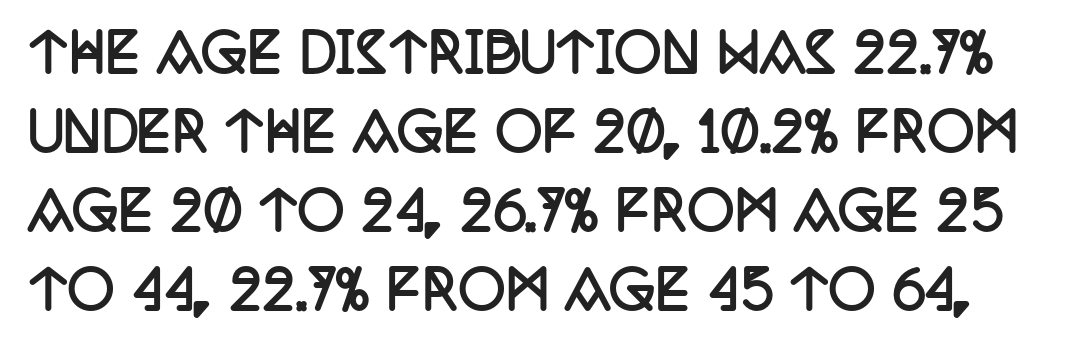
Q: Is the text bold? A: Yes.
Q: Is the text italic (slanted)? A: No, it is upright.
Q: Is the typeface a serif or a sans-serif typeface? A: Serif.
Q: Is the text underlined? A: No.
Q: Is the spacing between letters normal or unusually wide? A: Normal.
Q: Is the spacing between lines tight, normal or loose? A: Normal.
Q: Width (condensed, normal, or wide)? A: Condensed.
Q: Stroke contrast? A: Low.
Q: x-height? A: Large.
Q: Monospaced? A: No.
